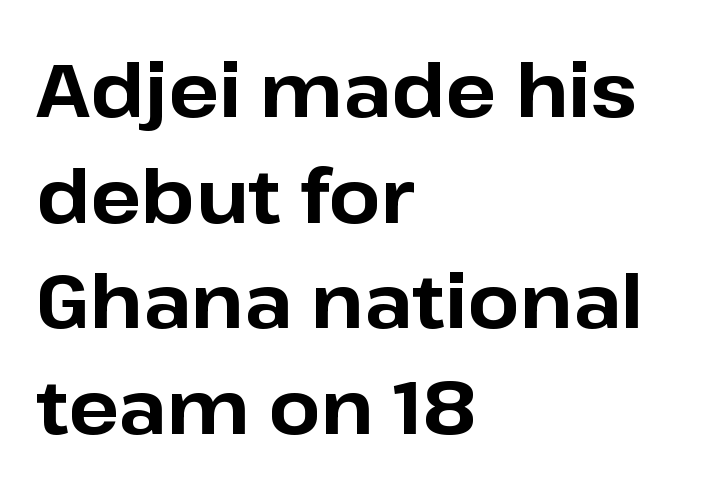
Q: Is the text bold? A: Yes.
Q: Is the text italic (slanted)? A: No, it is upright.
Q: Is the typeface a serif or a sans-serif typeface? A: Sans-serif.
Q: Is the text underlined? A: No.
Q: How is the paragraph aligned? A: Left-aligned.
Q: Is the spacing between letters normal or unusually wide? A: Normal.
Q: Is the spacing between lines tight, normal or loose? A: Normal.
Q: Width (condensed, normal, or wide)? A: Normal.
Q: Stroke contrast? A: Low.
Q: x-height? A: Medium.
Q: Monospaced? A: No.
